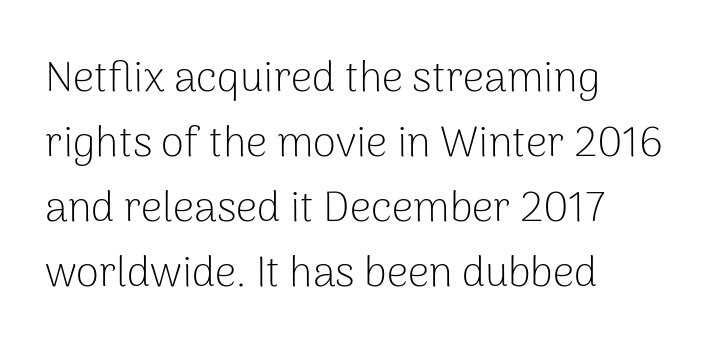
Q: Is the text bold? A: No.
Q: Is the text italic (slanted)? A: No, it is upright.
Q: Is the typeface a serif or a sans-serif typeface? A: Sans-serif.
Q: Is the text underlined? A: No.
Q: How is the paragraph aligned? A: Left-aligned.
Q: Is the spacing between letters normal or unusually wide? A: Normal.
Q: Is the spacing between lines tight, normal or loose? A: Normal.
Q: Width (condensed, normal, or wide)? A: Normal.
Q: Stroke contrast? A: Low.
Q: x-height? A: Medium.
Q: Monospaced? A: No.
